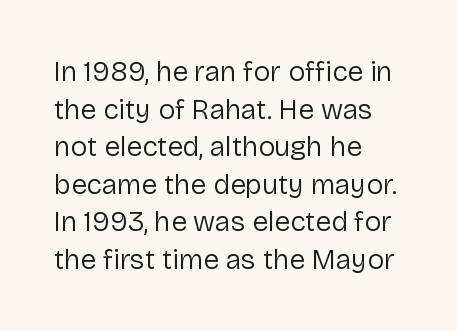
A typesetter would call this zero additional tracking. This rendering uses left alignment, leaving the right contour irregular. Proportional: the letters do not fall into vertical columns. Stems here are at most as thick as an everyday book face.
